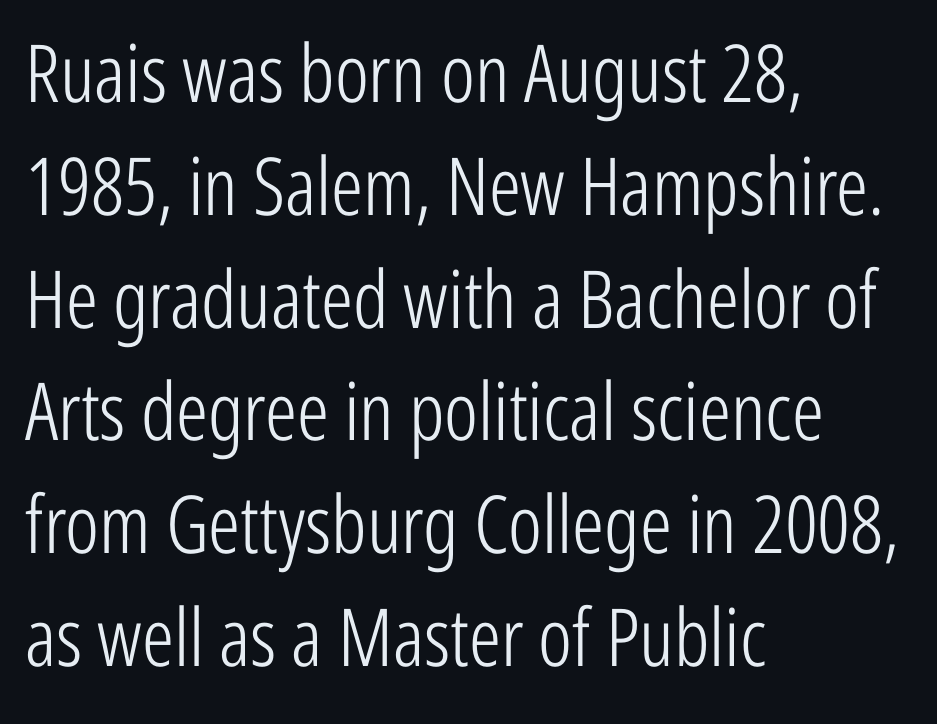
The image shows 80 px light, condensed sans-serif type, upright; set left-aligned, normal line spacing (1.41x), normal letter spacing, not underlined; low stroke contrast and a medium x-height.
